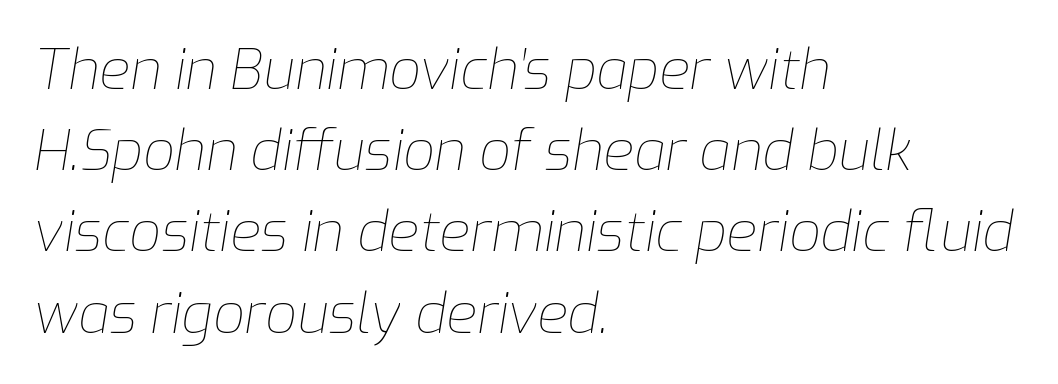
The image shows 56 px thin type, italic (leaning right); set left-aligned, normal line spacing (1.45x), normal letter spacing, not underlined; low stroke contrast and a medium x-height.
